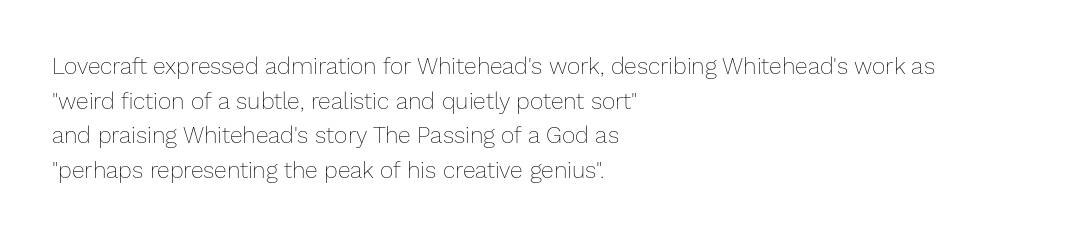
{"italic": "no", "bold": "no", "underline": "no", "align": "left", "line_spacing": "normal", "line_spacing_ratio": 1.51, "letter_spacing": "normal", "letter_spacing_em": 0.0, "glyph_px": 23}
